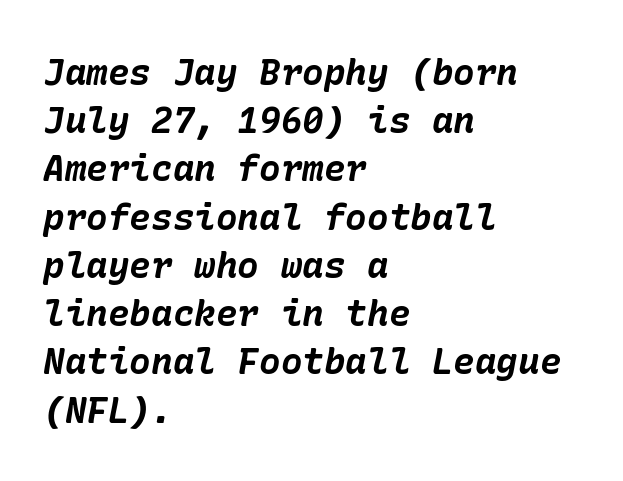
The image shows 36 px bold type, italic (leaning right); set left-aligned, normal line spacing (1.34x), normal letter spacing, not underlined; low stroke contrast and a medium x-height.
